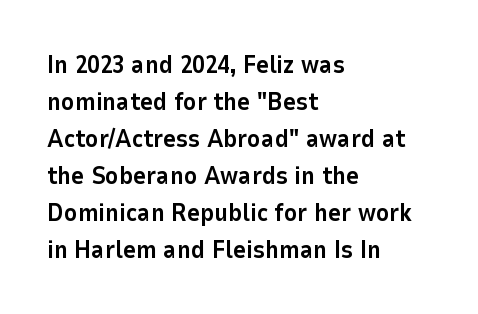
Horizontally, the lines are justified to the leading edge only. These words are printed bold, with thick strokes throughout. These lines sit exactly where default settings would place them. Every character sits straight up, as roman type does. Beneath every word, the page is bare.
